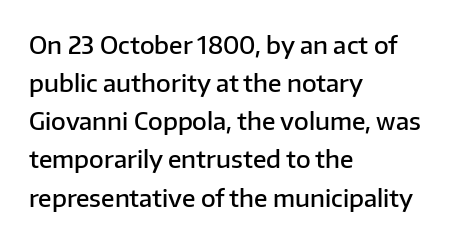
{"italic": "no", "bold": "semi", "underline": "no", "align": "left", "line_spacing": "normal", "line_spacing_ratio": 1.59, "letter_spacing": "normal", "letter_spacing_em": 0.0, "glyph_px": 24}
